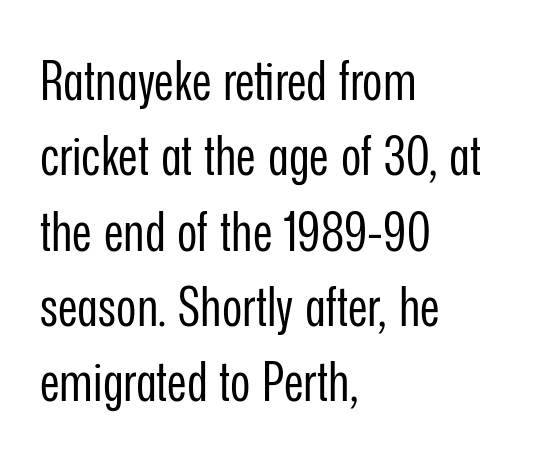
{"serif": "no", "italic": "no", "bold": "no", "weight": "regular", "width": "condensed", "stroke_contrast": "low", "x_height": "medium", "monospaced": "no", "underline": "no", "align": "left", "line_spacing": "normal", "line_spacing_ratio": 1.37, "letter_spacing": "normal", "letter_spacing_em": 0.0, "glyph_px": 55}
